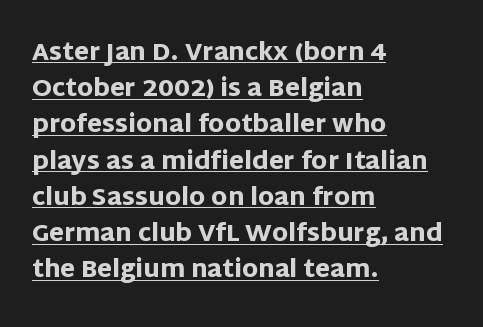
Q: Is the text bold? A: Yes.
Q: Is the text italic (slanted)? A: No, it is upright.
Q: Is the text underlined? A: Yes.
Q: How is the paragraph aligned? A: Left-aligned.
Q: Is the spacing between letters normal or unusually wide? A: Normal.
Q: Is the spacing between lines tight, normal or loose? A: Normal.
